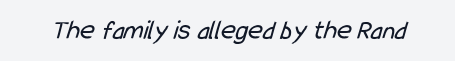
The image shows 28 px regular-weight, condensed sans-serif type; set normal letter spacing, not underlined; low stroke contrast and a medium x-height.
